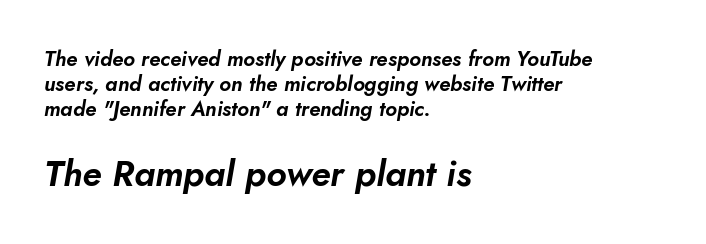
{"italic": "yes", "lean": "right", "slant_degrees": 10, "width": "normal", "stroke_contrast": "low", "x_height": "small", "monospaced": "no", "underline": "no", "align": "left", "line_spacing_ratio": 1.2, "letter_spacing": "normal", "letter_spacing_em": 0.0, "larger_block": "second", "size_ratio": 1.71, "glyph_px": 36}
